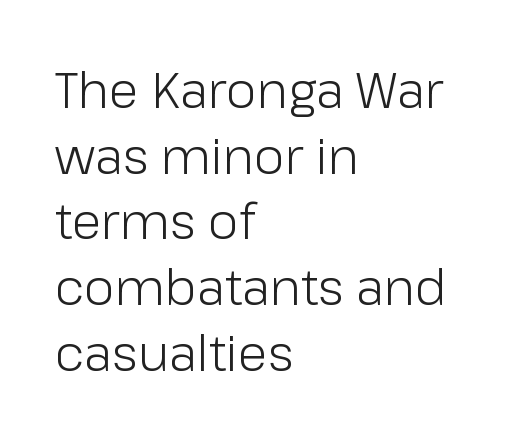
The image shows 49 px light sans-serif type, upright; set left-aligned, normal line spacing (1.34x), normal letter spacing, not underlined; low stroke contrast and a medium x-height.
